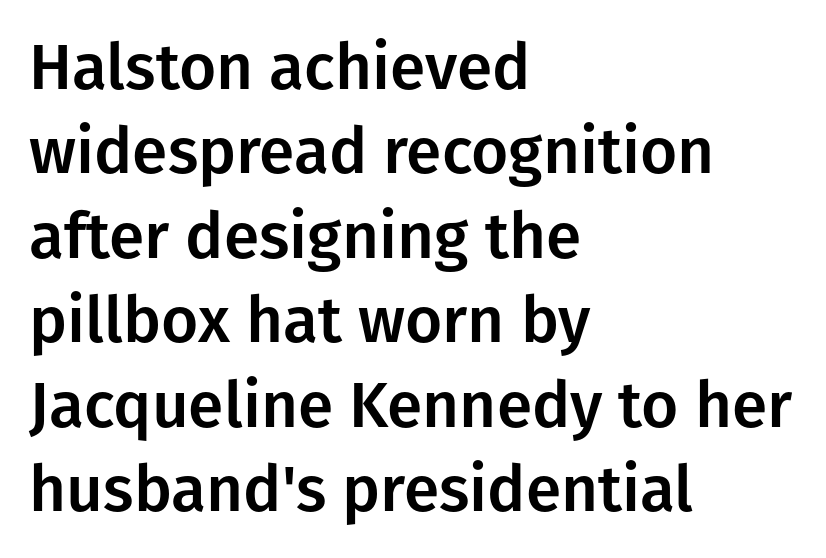
This is the regular roman posture of the typeface. To sum up the face: it is a sans, with no serifs. The gap between lines stays unmarked. Is this a fixed-width face? No — the glyphs have proportional, varying widths. A typesetter would call this zero additional tracking.
